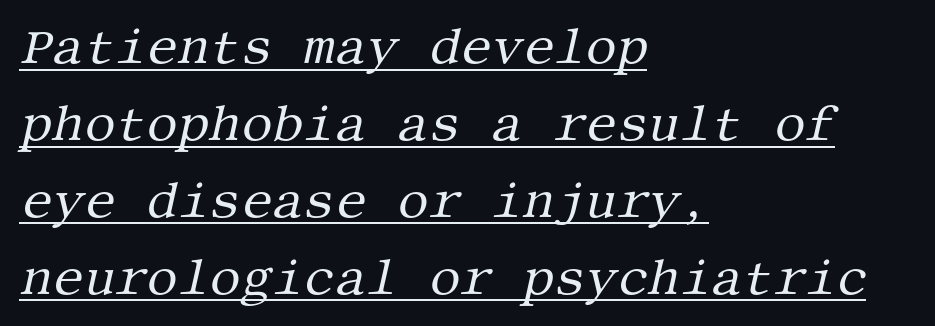
The image shows 49 px regular-weight serif type, italic (leaning right); set left-aligned, normal line spacing (1.57x), normal letter spacing, underlined; medium stroke contrast and a large x-height.
